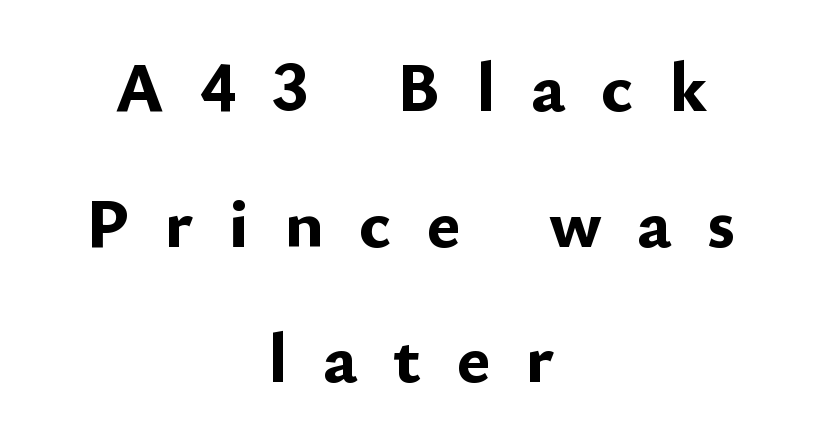
The image shows 71 px bold sans-serif type, upright; set centered, loose line spacing (1.91x), unusually wide letter spacing (+0.5 em), not underlined; low stroke contrast and a small x-height.
